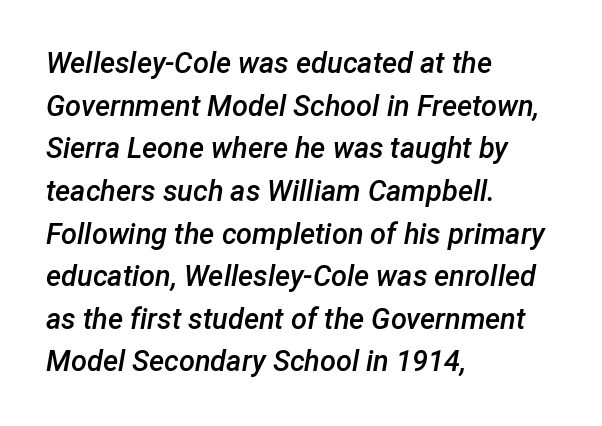
Plain, unruled lines of type. The passage shown leans; its letterforms are oblique. The letters advance in unequal steps, a hallmark of proportional type. Horizontally, the lines are justified to the leading edge only.
